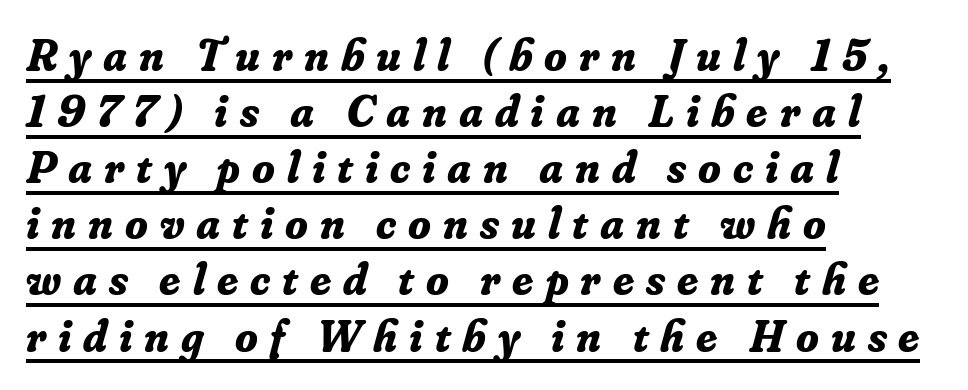
{"serif": "yes", "italic": "yes", "lean": "right", "slant_degrees": 16, "bold": "yes", "weight": "bold", "width": "normal", "stroke_contrast": "low", "x_height": "small", "monospaced": "no", "underline": "yes", "align": "left", "line_spacing_ratio": 1.22, "letter_spacing": "wide", "letter_spacing_em": 0.26, "glyph_px": 46}
